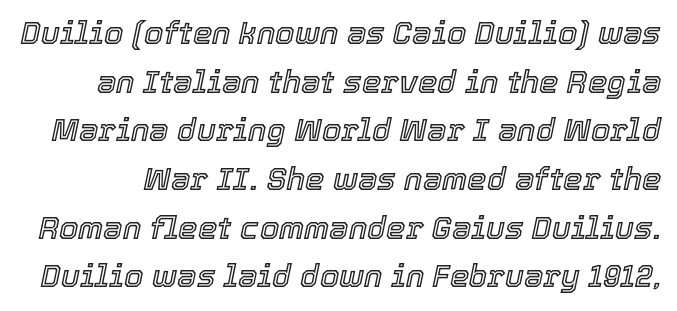
Q: Is the text italic (slanted)? A: Yes, it leans right by about 12 degrees.
Q: Is the text underlined? A: No.
Q: Is the spacing between letters normal or unusually wide? A: Normal.
Q: Is the spacing between lines tight, normal or loose? A: Normal.
Q: Width (condensed, normal, or wide)? A: Normal.
Q: x-height? A: Medium.
Q: Monospaced? A: No.
